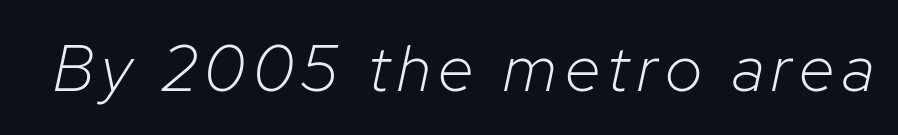
The image shows 65 px light type, italic (leaning right); set not underlined; low stroke contrast and a medium x-height.
